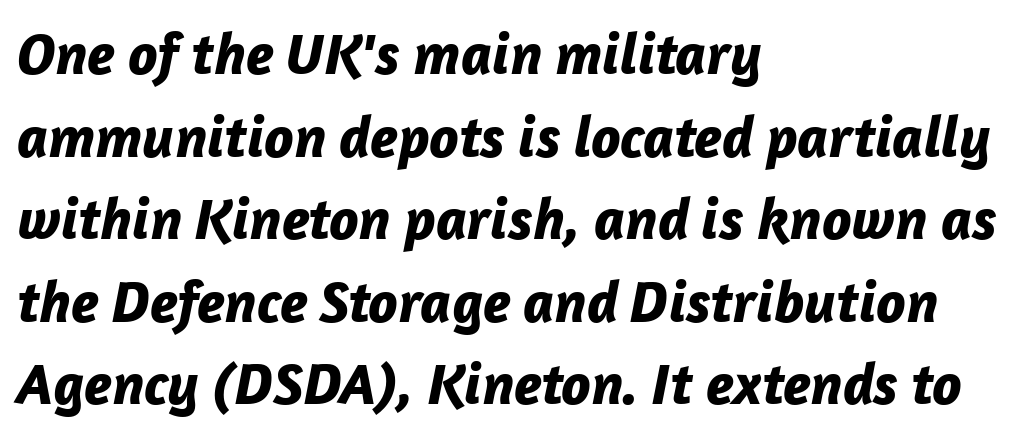
Q: Is the text bold? A: Yes.
Q: Is the text italic (slanted)? A: Yes, it leans right by about 12 degrees.
Q: Is the text underlined? A: No.
Q: How is the paragraph aligned? A: Left-aligned.
Q: Is the spacing between letters normal or unusually wide? A: Normal.
Q: Is the spacing between lines tight, normal or loose? A: Normal.
Q: Width (condensed, normal, or wide)? A: Normal.
Q: Stroke contrast? A: Low.
Q: x-height? A: Medium.
Q: Monospaced? A: No.
